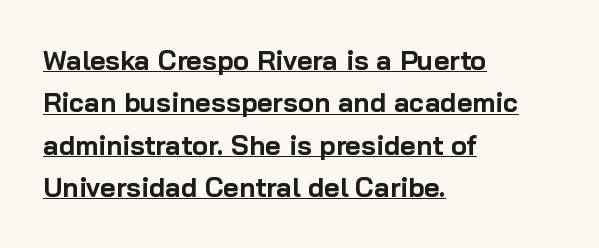
Q: Is the text bold? A: Yes.
Q: Is the text italic (slanted)? A: No, it is upright.
Q: Is the text underlined? A: Yes.
Q: How is the paragraph aligned? A: Left-aligned.
Q: Is the spacing between letters normal or unusually wide? A: Normal.
Q: Is the spacing between lines tight, normal or loose? A: Normal.
